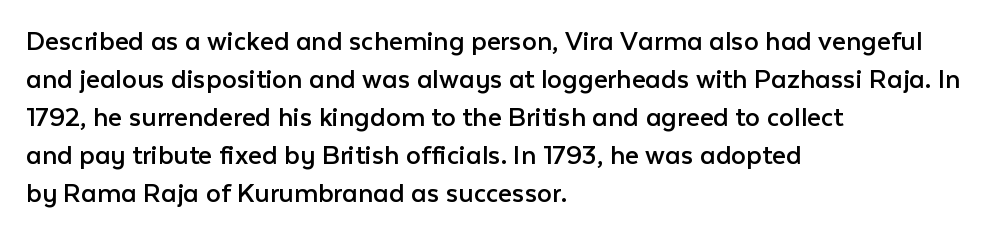
Stems and bowls with no extra thickness — not bold. You could call the tracking neutral — neither tight nor loose. Is this a fixed-width face? No — the glyphs have proportional, varying widths. The font family rendered here belongs to the sans-serif group.
